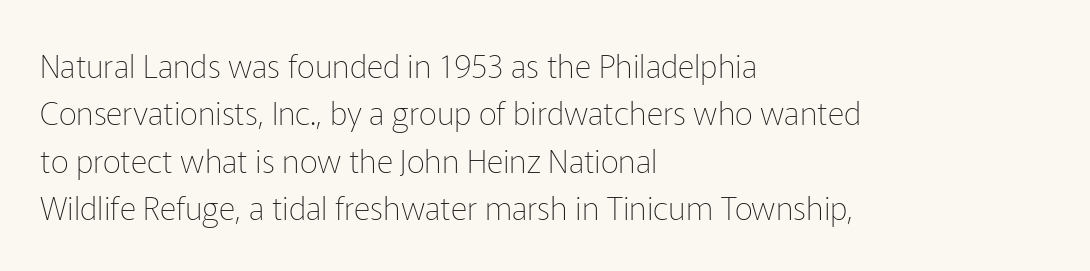
{"serif": "no", "italic": "no", "bold": "no", "weight": "thin", "width": "normal", "stroke_contrast": "low", "x_height": "medium", "monospaced": "no", "underline": "no", "align": "left", "line_spacing": "normal", "line_spacing_ratio": 1.48, "letter_spacing": "normal", "letter_spacing_em": 0.0, "glyph_px": 32}
